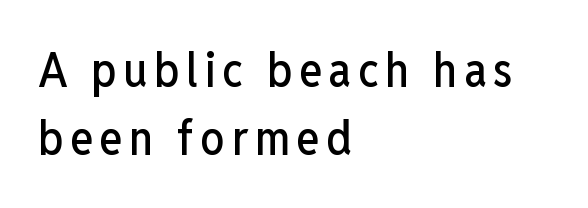
The typography opts for an upright posture over an oblique one. Varying glyph widths throughout — classic text-font behaviour. Interline gaps are of average width in this sample. Unlike a traditional serif, this face leaves its strokes unadorned.
